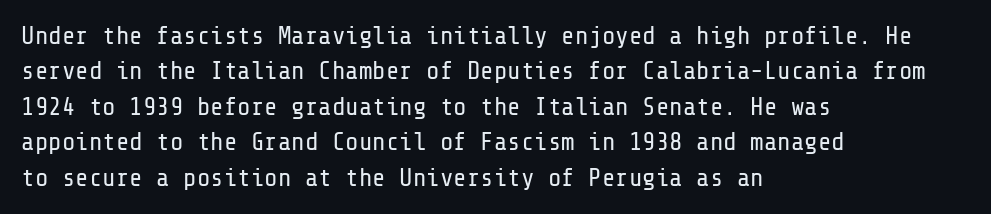
{"italic": "no", "bold": "no", "underline": "no", "align": "left", "line_spacing": "normal", "line_spacing_ratio": 1.42, "letter_spacing": "normal", "letter_spacing_em": 0.0, "glyph_px": 25}
